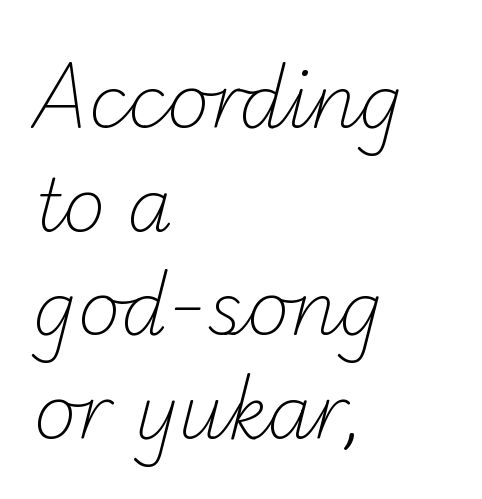
{"serif": "no", "bold": "no", "weight": "light", "width": "normal", "stroke_contrast": "low", "x_height": "small", "monospaced": "no", "underline": "no", "align": "left", "line_spacing": "normal", "line_spacing_ratio": 1.42, "letter_spacing": "normal", "letter_spacing_em": 0.0, "glyph_px": 73}
